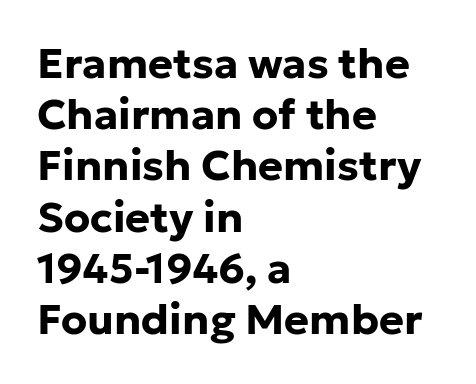
{"serif": "no", "italic": "no", "bold": "yes", "weight": "bold", "width": "normal", "stroke_contrast": "low", "x_height": "medium", "monospaced": "no", "underline": "no", "align": "left", "line_spacing_ratio": 1.22, "letter_spacing": "normal", "letter_spacing_em": 0.0, "glyph_px": 42}
